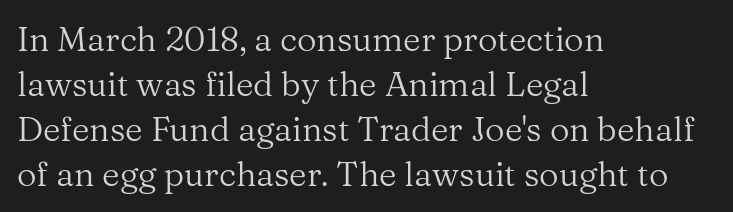
{"serif": "yes", "italic": "no", "bold": "no", "weight": "regular", "width": "normal", "stroke_contrast": "medium", "x_height": "medium", "monospaced": "no", "underline": "no", "align": "left", "line_spacing": "normal", "line_spacing_ratio": 1.32, "letter_spacing": "normal", "letter_spacing_em": 0.0, "glyph_px": 34}
